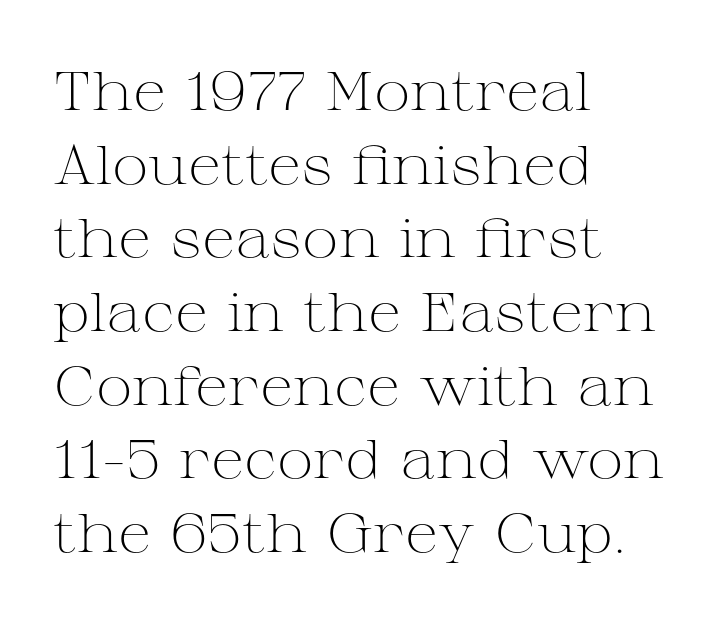
Q: Is the text bold? A: No.
Q: Is the text italic (slanted)? A: No, it is upright.
Q: Is the typeface a serif or a sans-serif typeface? A: Serif.
Q: Is the text underlined? A: No.
Q: How is the paragraph aligned? A: Left-aligned.
Q: Is the spacing between letters normal or unusually wide? A: Normal.
Q: Is the spacing between lines tight, normal or loose? A: Normal.
Q: Width (condensed, normal, or wide)? A: Wide.
Q: Stroke contrast? A: Medium.
Q: x-height? A: Medium.
Q: Monospaced? A: No.
